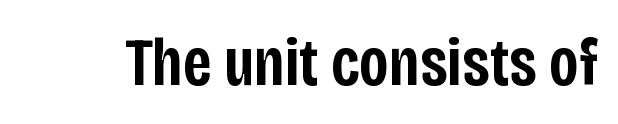
The image shows 69 px semibold, condensed sans-serif type, upright; set normal letter spacing, not underlined; low stroke contrast and a large x-height.
